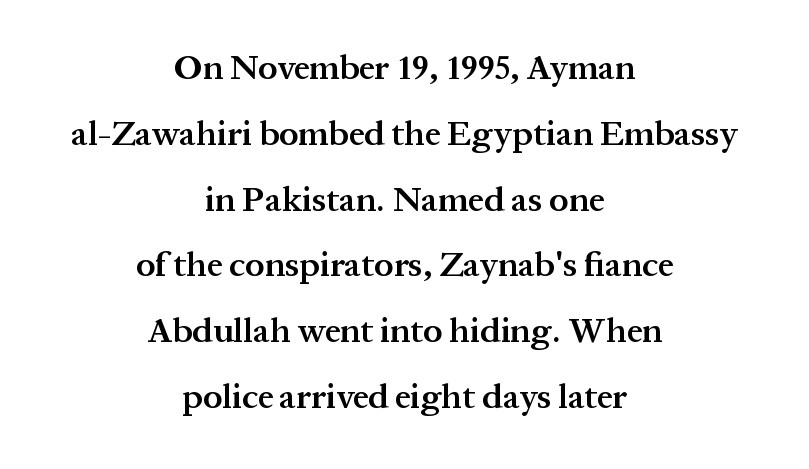
{"serif": "yes", "italic": "no", "bold": "semi", "weight": "semibold", "width": "normal", "stroke_contrast": "medium", "x_height": "medium", "monospaced": "no", "underline": "no", "align": "center", "line_spacing_ratio": 1.88, "letter_spacing": "normal", "letter_spacing_em": 0.0, "glyph_px": 35}
